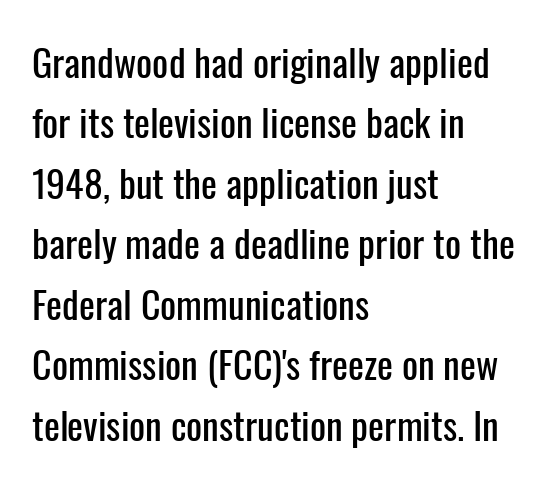
Descenders hang freely into open space. The lines are quadded left. These lines are rendered in a variable-pitch font. In terms of letterspacing, this is plain default setting. This block has exactly the height ordinary leading produces. Does the lettering tilt? It doesn't — this is upright.
